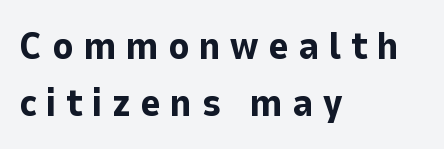
The image shows 39 px bold sans-serif type, upright; set left-aligned, normal line spacing (1.45x), unusually wide letter spacing (+0.24 em), not underlined; low stroke contrast and a medium x-height.
